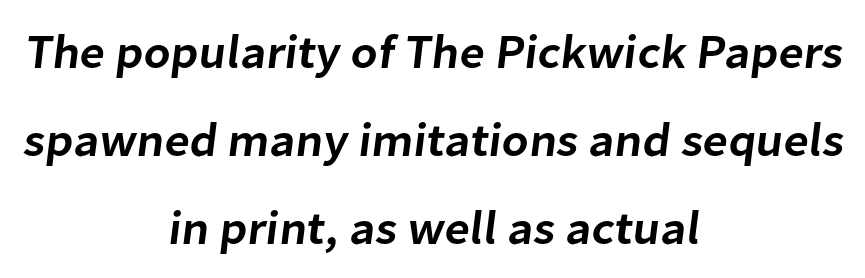
Compared with an ordinary text face, these strokes are moderately heavier — a semibold. These lines are rendered in a variable-pitch font. Tracking value appears to be zero — textbook default spacing. The designer went with a sans here, leaving each stem footless.
